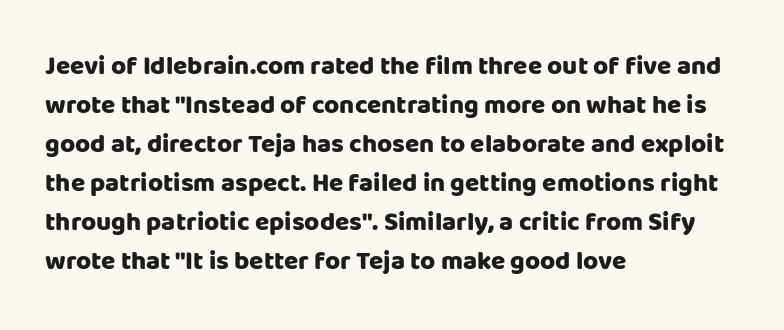
{"italic": "no", "bold": "yes", "underline": "no", "align": "left", "line_spacing": "normal", "line_spacing_ratio": 1.5, "letter_spacing": "normal", "letter_spacing_em": 0.0, "glyph_px": 26}
